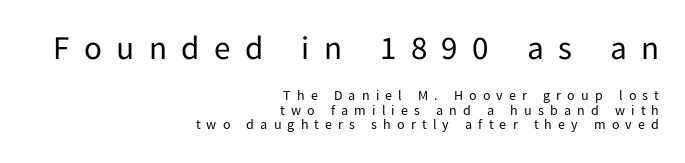
Q: Is the text bold? A: No.
Q: Is the text italic (slanted)? A: No, it is upright.
Q: Is the typeface a serif or a sans-serif typeface? A: Sans-serif.
Q: Is the text underlined? A: No.
Q: How is the paragraph aligned? A: Right-aligned.
Q: Is the spacing between letters normal or unusually wide? A: Unusually wide.
Q: Is the spacing between lines tight, normal or loose? A: Tight.
Q: Which block of text is set in a larger size, the first (top) or the second (bottom)? A: The first (top) one.
Q: Width (condensed, normal, or wide)? A: Normal.
Q: Stroke contrast? A: Low.
Q: x-height? A: Medium.
Q: Monospaced? A: No.
